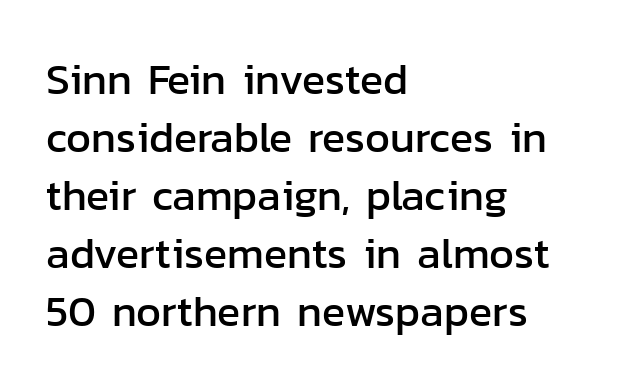
The image shows 43 px sans-serif type, upright; set left-aligned, normal line spacing (1.35x), normal letter spacing, not underlined; low stroke contrast and a medium x-height.
